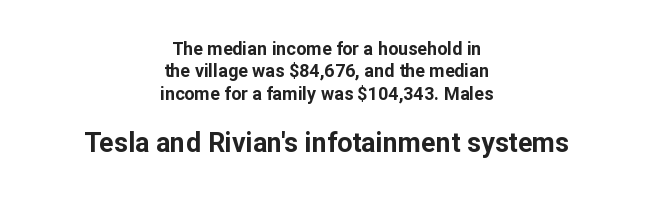
The characters look thick and weighty, a clear bold. A typesetter would call this leading conventional body-copy spacing. A typesetter would mark this as roman, not italic. This rendering uses center alignment, leaving both contours irregular but symmetric.
